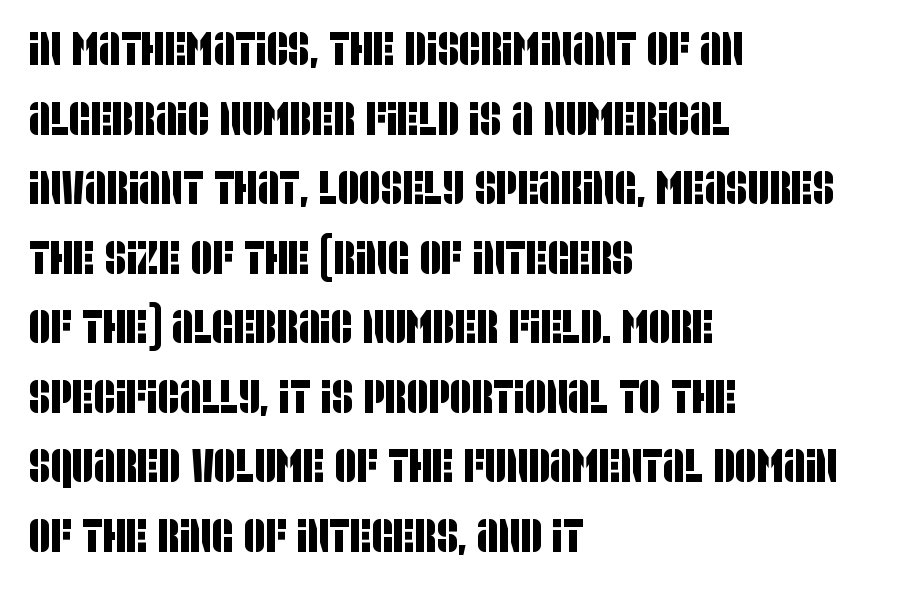
Regarding serifs, this sample does without them. The specimen omits any rule beneath the text block's lines. The rendering keeps characters at their native spacing. One glance says typical: line gaps are just what's usual.
